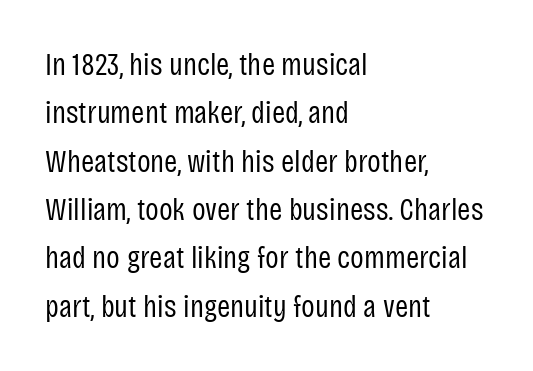
{"serif": "no", "italic": "no", "bold": "no", "weight": "regular", "width": "condensed", "stroke_contrast": "low", "x_height": "large", "monospaced": "no", "underline": "no", "align": "left", "line_spacing": "normal", "line_spacing_ratio": 1.51, "letter_spacing": "normal", "letter_spacing_em": 0.0, "glyph_px": 32}
